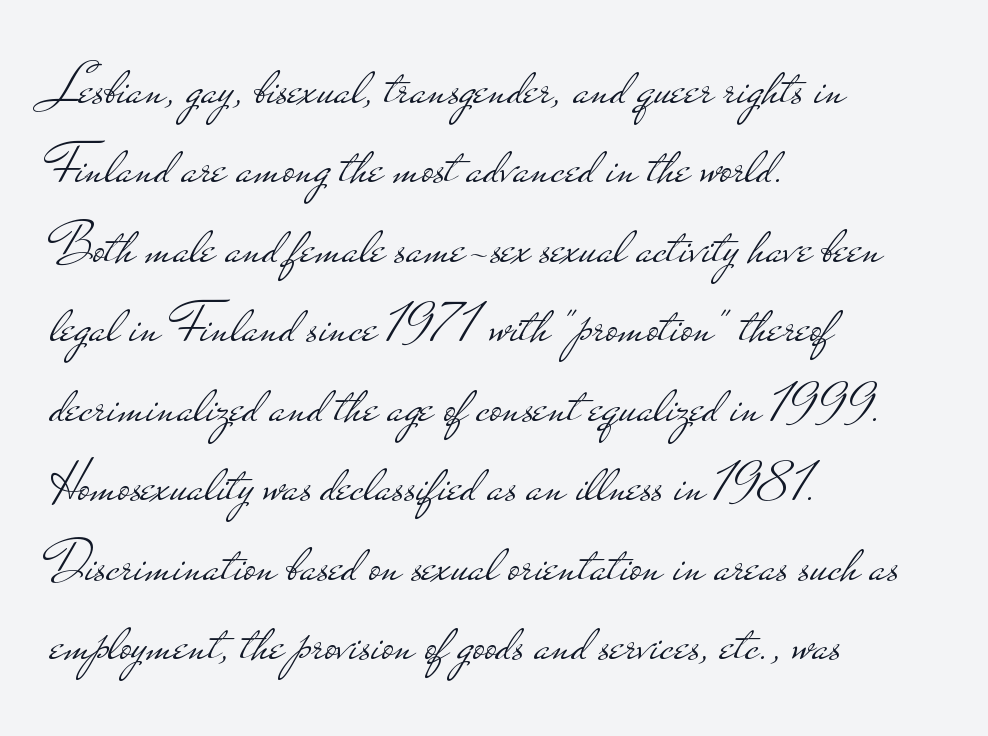
Each letter keeps its own natural width here, so spacing adapts to shape. Nothing unusual about the tracking: characters are spaced as the font intends. The strokes carry an ordinary text weight at most. This is sans-serif lettering, the kind often seen on screens and signage.
